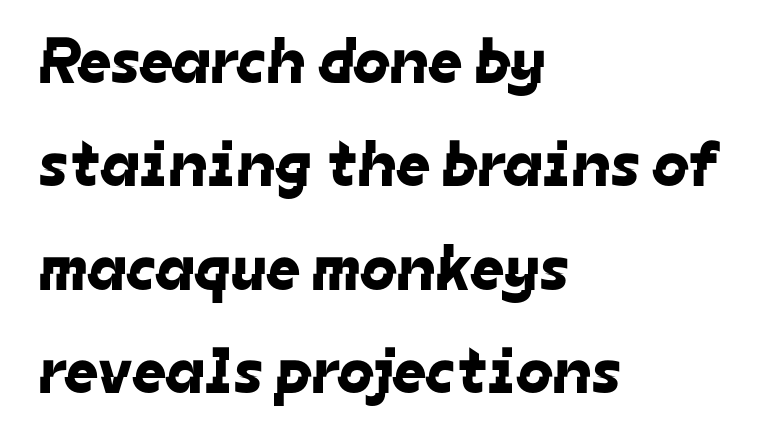
The image shows 65 px sans-serif type; set left-aligned, normal line spacing (1.59x), normal letter spacing, not underlined; low stroke contrast and a medium x-height.
